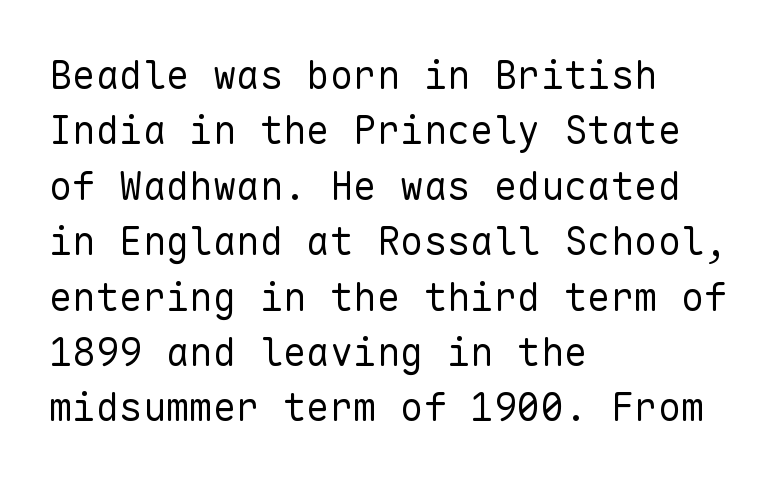
{"serif": "no", "italic": "no", "bold": "no", "weight": "regular", "width": "normal", "stroke_contrast": "low", "x_height": "medium", "monospaced": "yes", "underline": "no", "align": "left", "line_spacing": "normal", "line_spacing_ratio": 1.42, "letter_spacing": "normal", "letter_spacing_em": 0.0, "glyph_px": 39}
